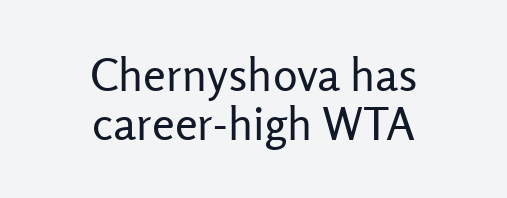
{"serif": "no", "italic": "no", "bold": "no", "weight": "regular", "width": "normal", "stroke_contrast": "low", "x_height": "medium", "monospaced": "no", "underline": "no", "align": "center", "line_spacing": "tight", "line_spacing_ratio": 1.07, "letter_spacing": "normal", "letter_spacing_em": 0.0, "glyph_px": 46}
